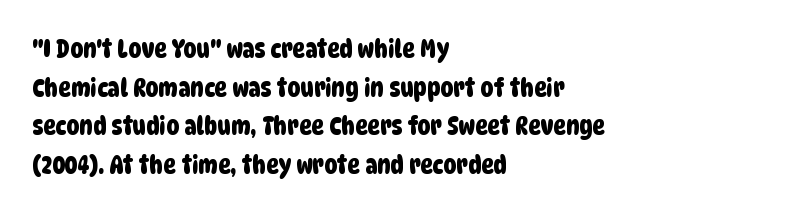
Q: Is the text underlined? A: No.
Q: How is the paragraph aligned? A: Left-aligned.
Q: Is the spacing between letters normal or unusually wide? A: Normal.
Q: Is the spacing between lines tight, normal or loose? A: Normal.
